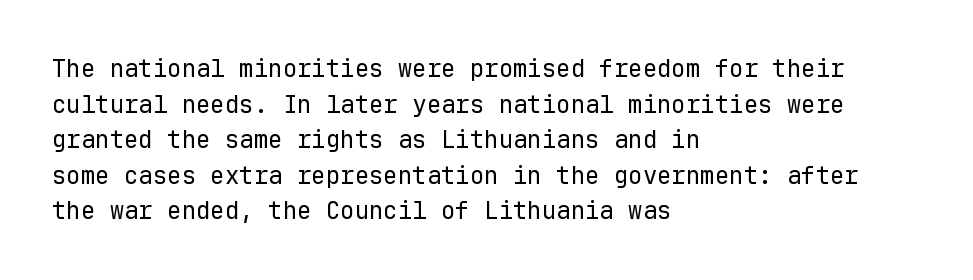
{"italic": "no", "bold": "no", "underline": "no", "align": "left", "line_spacing": "normal", "line_spacing_ratio": 1.48, "letter_spacing": "normal", "letter_spacing_em": 0.0, "glyph_px": 24}
